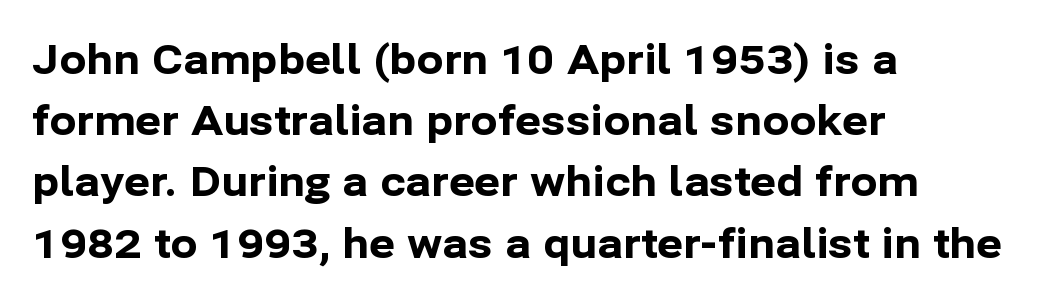
The image shows 40 px bold sans-serif type, upright; set left-aligned, normal line spacing (1.53x), normal letter spacing, not underlined; low stroke contrast and a medium x-height.
